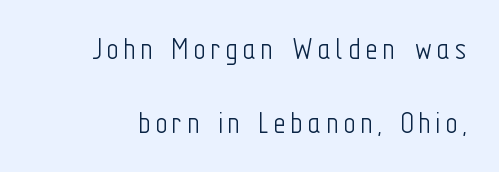
Unbolded letterforms with no extra heft. Lines of text with bare space underneath. These lines stand farther apart than default settings would place them. The font's upright variant was chosen for this text.
